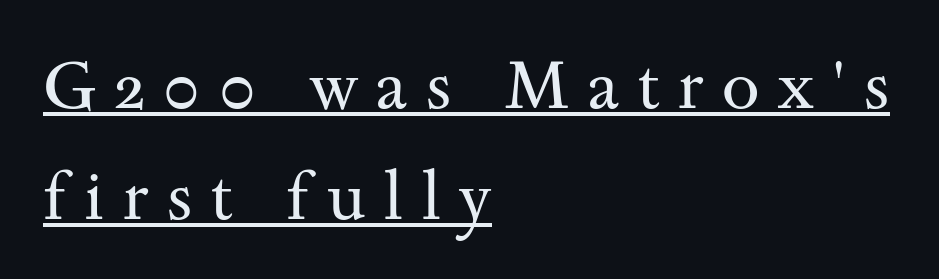
In terms of letterform style, serifs are clearly present. The passage shown has open, widely tracked lettering throughout. The setting favours the left margin, as ordinary paragraphs usually do. Vertically, the passage feels balanced, rows spaced as you'd expect.
